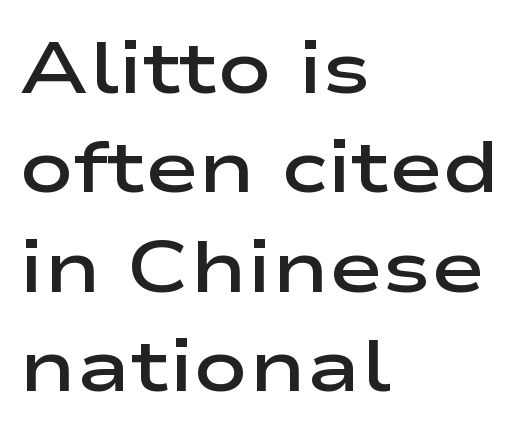
These lines are rendered in a variable-pitch font. This block has exactly the height ordinary leading produces. Weight: semibold (demi). Here the glyphs are tracked normally, forming tight word shapes. Underlining? Definitely not there. In terms of letterform style, serifs are entirely absent.
